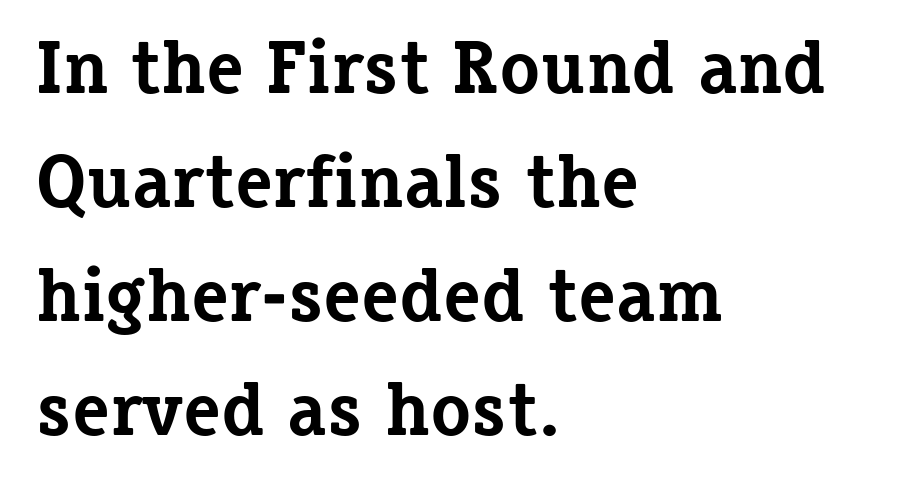
Each new line begins a customary step beneath the previous one. Do the characters align in a grid? No, the font is proportional. Clear beneath every line of the passage. Italic: no, the glyphs are upright roman. Typographically, this falls in the serif category. The lines in this sample share a left origin and differ only in where they stop.
